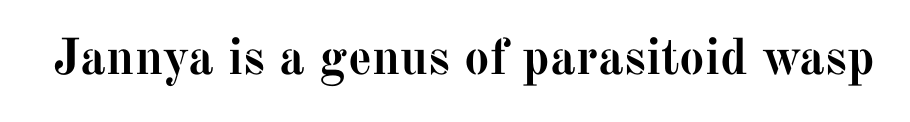
The image shows 51 px semibold serif type, upright; set normal letter spacing, not underlined; medium stroke contrast and a medium x-height.
